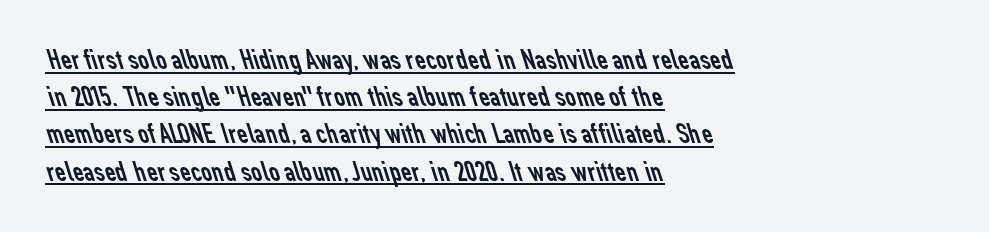
Check where the strokes stop: nothing finishes them off — pure sans. These lines are rendered in a variable-pitch font. Compared with a typical body face, this is equally light or lighter still. The letters sit at their default tracking, neither squeezed nor spread. Typeset ragged right — the left edge is the straight one.
